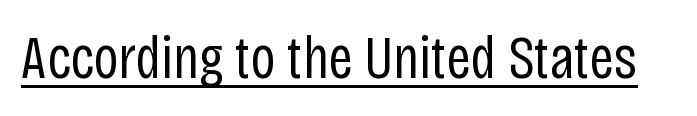
The tracking reads as untouched default to a designer's eye. Is there any slant? The stems are plumb. Descenders here cross a horizontal rule under the line. Nothing sits at the stroke ends, so this counts as sans-serif. This sample has the flowing, uneven cadence of proportional lettering.
